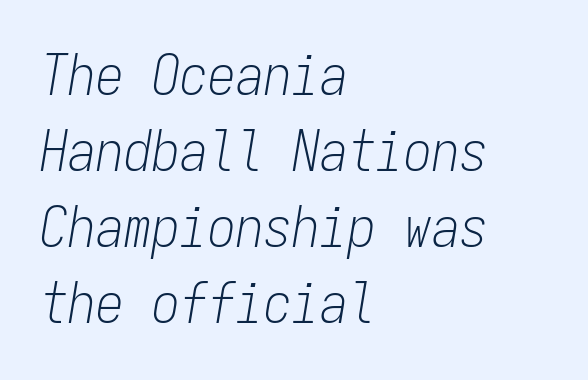
{"italic": "yes", "lean": "right", "slant_degrees": 9, "bold": "no", "weight": "light", "width": "condensed", "stroke_contrast": "low", "x_height": "medium", "monospaced": "yes", "underline": "no", "align": "left", "line_spacing": "normal", "line_spacing_ratio": 1.36, "letter_spacing": "normal", "letter_spacing_em": 0.0, "glyph_px": 56}
